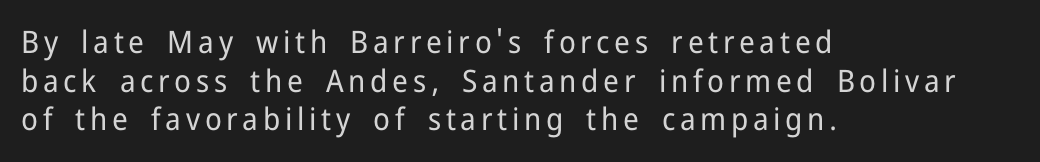
Alignment: flush left. The rendering uses natural spacing where letterforms have individual widths. Does the leading feel generous? No, just average. A quiet, ordinary-to-light weight characterises the typeface.
